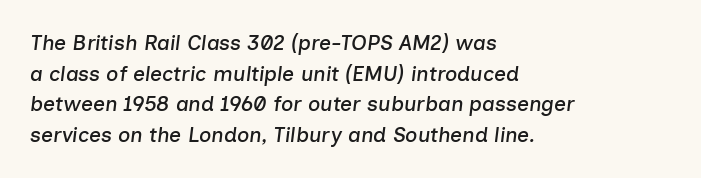
Q: Is the text italic (slanted)? A: Yes, it leans right by about 7 degrees.
Q: Is the text underlined? A: No.
Q: How is the paragraph aligned? A: Left-aligned.
Q: Is the spacing between letters normal or unusually wide? A: Normal.
Q: Is the spacing between lines tight, normal or loose? A: Normal.
